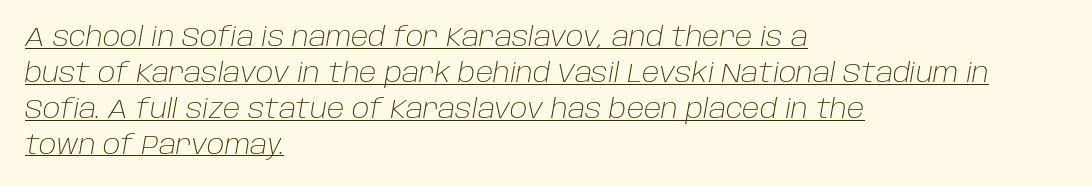
The image shows 26 px text type, italic (leaning right); set left-aligned, normal line spacing (1.38x), normal letter spacing, underlined.
